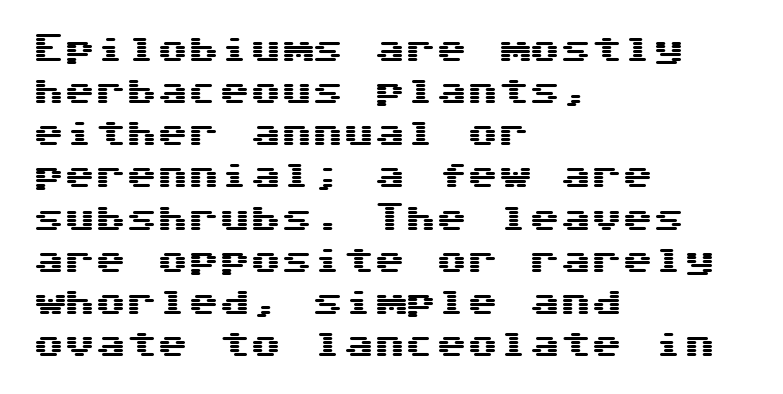
The characters display no serif detailing; their extremities are plain. These lines were composed using upright roman letters. Only glyphs here, with clear space below each row. Does the leading feel generous? No, just average.
